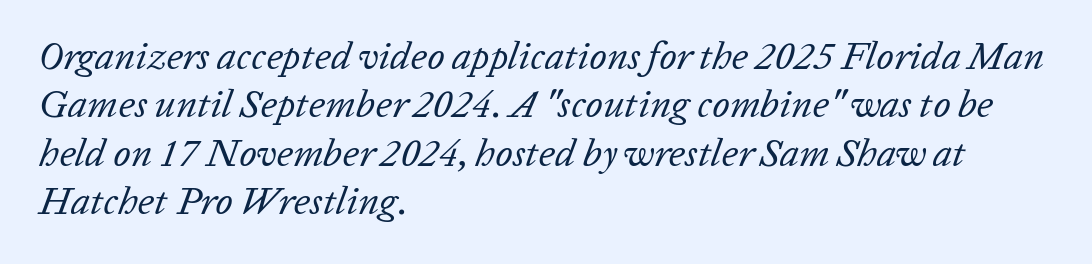
The tracking reads as untouched default to a designer's eye. Nobody drew a line under any word here. The compositor pushed each line to the left boundary. There's an unmistakable incline to the writing here.
